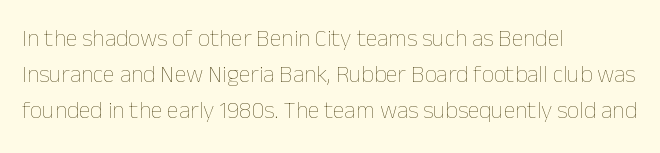
Q: Is the text bold? A: No.
Q: Is the text italic (slanted)? A: No, it is upright.
Q: Is the text underlined? A: No.
Q: How is the paragraph aligned? A: Left-aligned.
Q: Is the spacing between letters normal or unusually wide? A: Normal.
Q: Is the spacing between lines tight, normal or loose? A: Normal.
